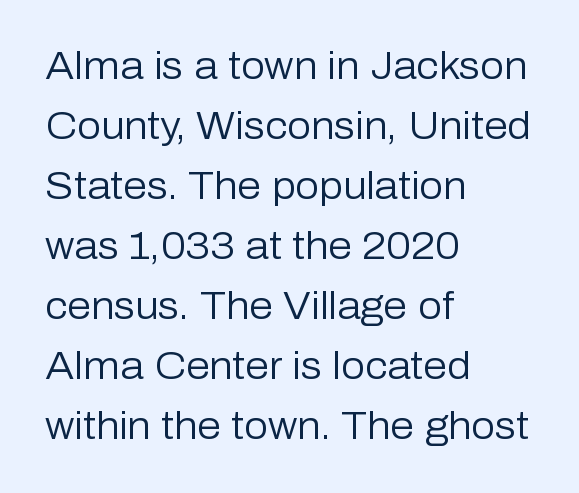
Rows of type keep a routine distance in the vertical direction. The face used here is proportionally spaced, like ordinary book or web type. A roman cut, with each character standing at attention. All the whitespace from short lines collects on the right.
